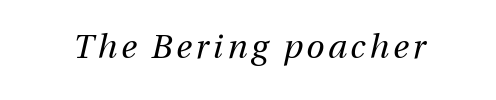
The image shows 33 px regular-weight type, italic (leaning right); set not underlined; medium stroke contrast and a medium x-height.
